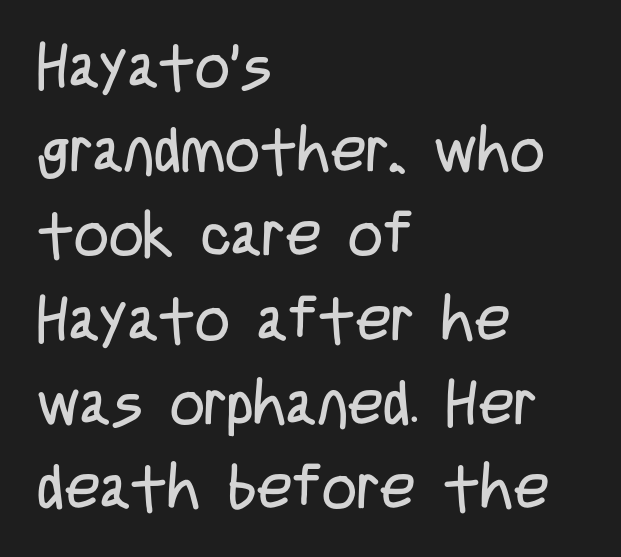
{"serif": "no", "italic": "no", "bold": "no", "weight": "regular", "width": "condensed", "stroke_contrast": "low", "x_height": "large", "monospaced": "no", "underline": "no", "align": "left", "line_spacing": "normal", "line_spacing_ratio": 1.38, "letter_spacing": "normal", "letter_spacing_em": 0.0, "glyph_px": 61}
